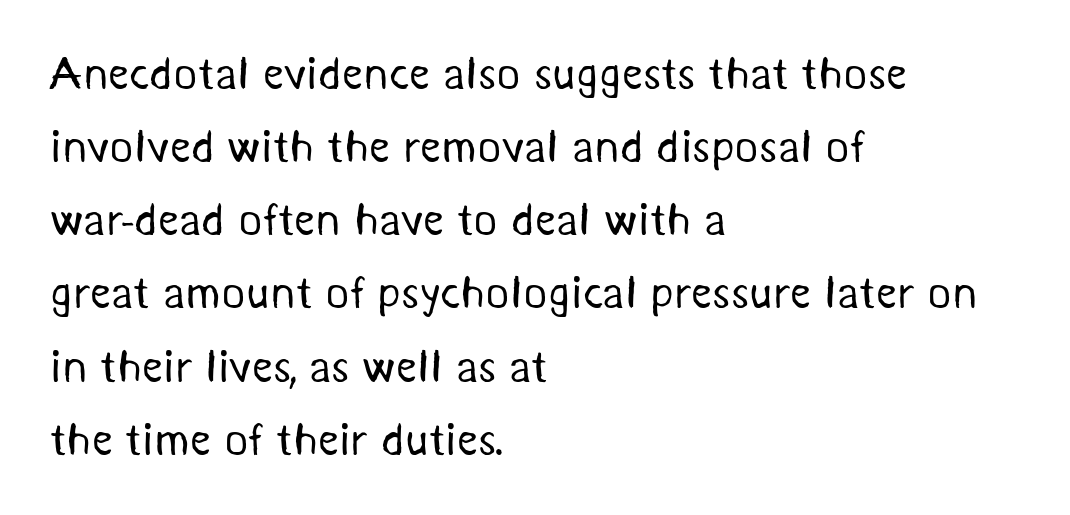
In terms of leading, this rendering sits right in the middle. The type family on display is of the sans-serif kind. The letters advance in unequal steps, a hallmark of proportional type. Ink coverage per letter is moderate at most. Beneath every word, the page is bare.
